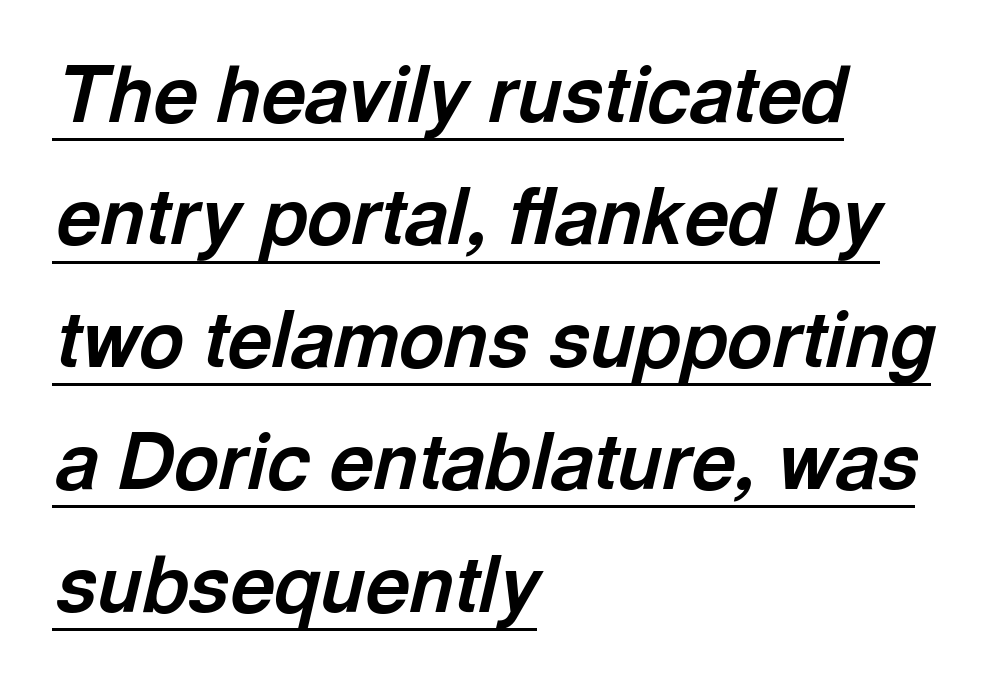
{"italic": "yes", "lean": "right", "slant_degrees": 13, "bold": "yes", "weight": "bold", "width": "normal", "x_height": "medium", "monospaced": "no", "underline": "yes", "align": "left", "line_spacing": "normal", "line_spacing_ratio": 1.59, "letter_spacing": "normal", "letter_spacing_em": 0.0, "glyph_px": 77}
